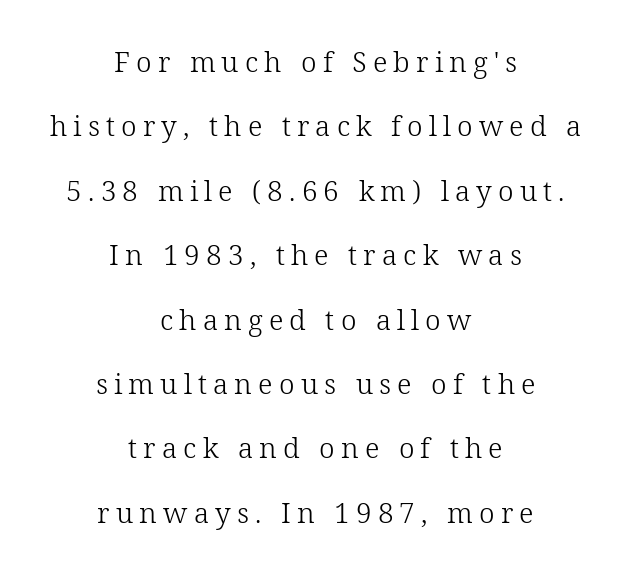
The image shows 28 px light serif type, upright; set centered, loose line spacing (2.3x), unusually wide letter spacing (+0.22 em), not underlined; low stroke contrast and a medium x-height.
